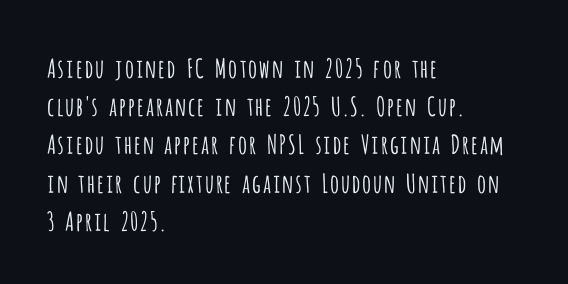
{"italic": "no", "bold": "no", "underline": "no", "align": "left", "line_spacing": "normal", "line_spacing_ratio": 1.47, "letter_spacing": "normal", "letter_spacing_em": 0.0, "glyph_px": 26}
